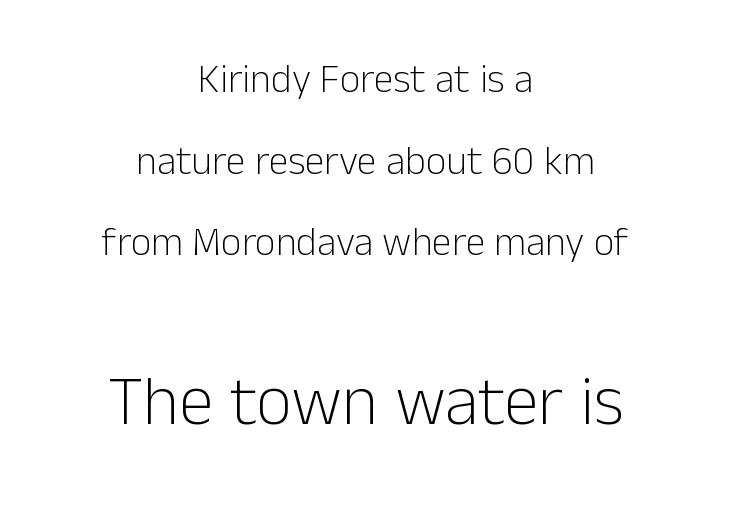
{"serif": "no", "italic": "no", "bold": "no", "weight": "light", "width": "normal", "stroke_contrast": "low", "x_height": "medium", "monospaced": "no", "underline": "no", "align": "center", "line_spacing": "loose", "line_spacing_ratio": 2.04, "letter_spacing": "normal", "letter_spacing_em": 0.0, "larger_block": "second", "size_ratio": 1.75, "glyph_px": 70}
